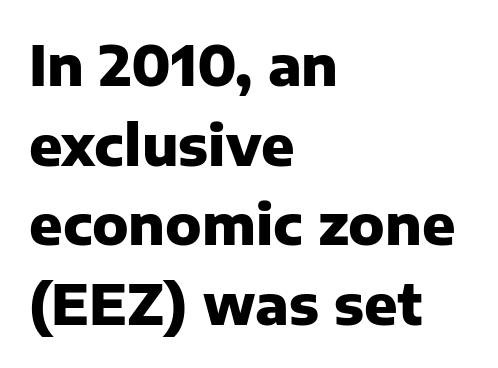
The image shows 55 px heavy sans-serif type, upright; set left-aligned, normal line spacing (1.45x), normal letter spacing, not underlined; low stroke contrast and a medium x-height.
